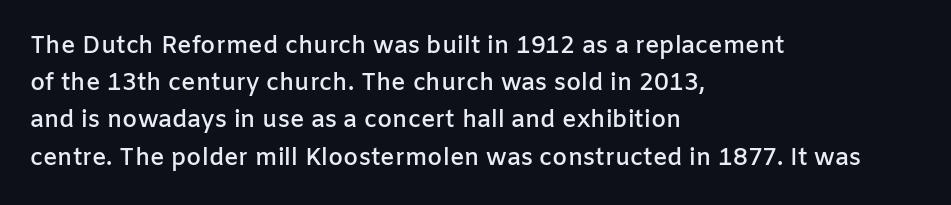
{"italic": "no", "bold": "semi", "underline": "no", "align": "left", "line_spacing": "normal", "line_spacing_ratio": 1.55, "letter_spacing": "normal", "letter_spacing_em": 0.0, "glyph_px": 24}
